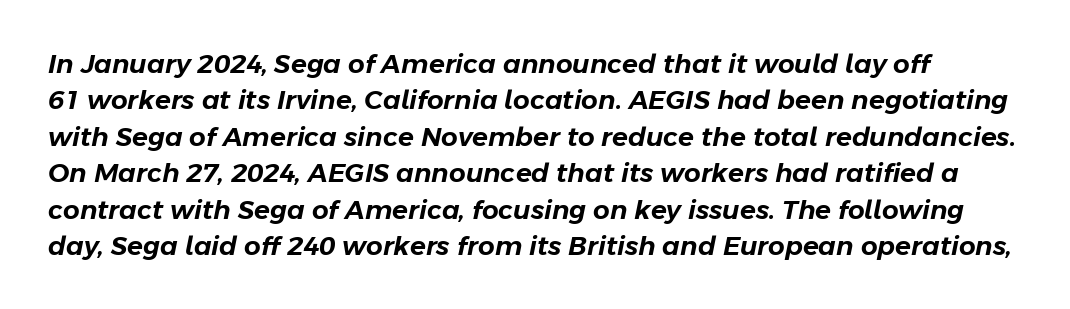
The image shows 26 px text type, italic (leaning right); set normal line spacing (1.4x), normal letter spacing, not underlined.
